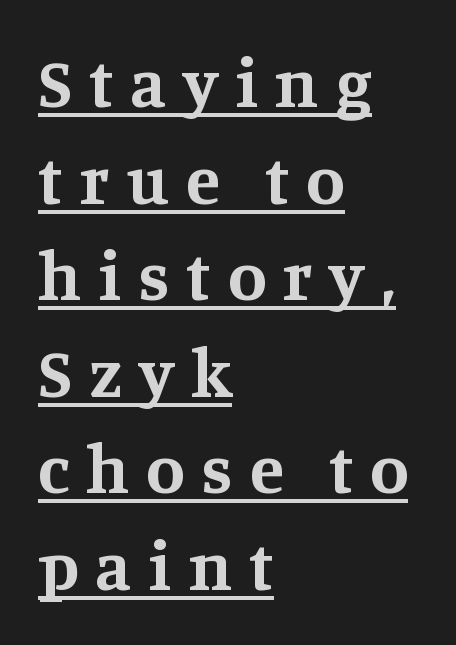
Q: Is the text bold? A: Yes.
Q: Is the text italic (slanted)? A: No, it is upright.
Q: Is the typeface a serif or a sans-serif typeface? A: Serif.
Q: Is the text underlined? A: Yes.
Q: How is the paragraph aligned? A: Left-aligned.
Q: Is the spacing between letters normal or unusually wide? A: Unusually wide.
Q: Is the spacing between lines tight, normal or loose? A: Normal.
Q: Width (condensed, normal, or wide)? A: Normal.
Q: Stroke contrast? A: Medium.
Q: x-height? A: Large.
Q: Monospaced? A: No.
